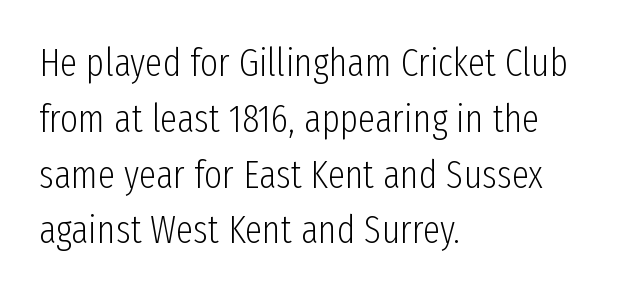
Q: Is the text bold? A: No.
Q: Is the text italic (slanted)? A: No, it is upright.
Q: Is the typeface a serif or a sans-serif typeface? A: Sans-serif.
Q: Is the text underlined? A: No.
Q: How is the paragraph aligned? A: Left-aligned.
Q: Is the spacing between letters normal or unusually wide? A: Normal.
Q: Is the spacing between lines tight, normal or loose? A: Normal.
Q: Width (condensed, normal, or wide)? A: Condensed.
Q: Stroke contrast? A: Low.
Q: x-height? A: Medium.
Q: Monospaced? A: No.
